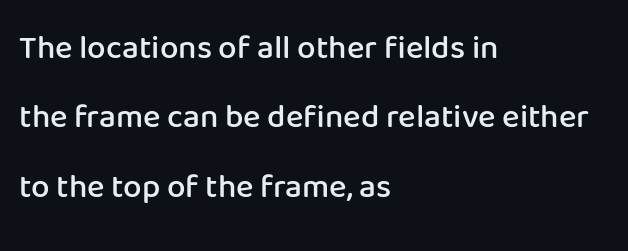
Q: Is the text bold? A: Semi-bold.
Q: Is the text italic (slanted)? A: No, it is upright.
Q: Is the typeface a serif or a sans-serif typeface? A: Sans-serif.
Q: Is the text underlined? A: No.
Q: How is the paragraph aligned? A: Left-aligned.
Q: Is the spacing between letters normal or unusually wide? A: Normal.
Q: Is the spacing between lines tight, normal or loose? A: Loose.
Q: Width (condensed, normal, or wide)? A: Normal.
Q: Stroke contrast? A: Low.
Q: x-height? A: Medium.
Q: Monospaced? A: No.
